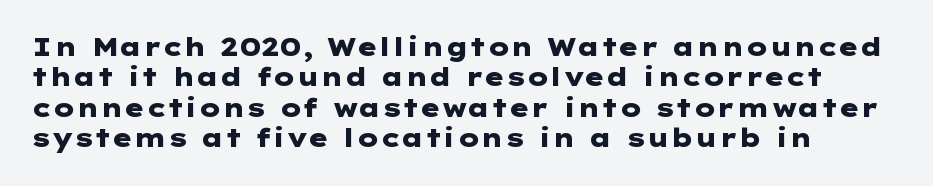
Each line starts at the same left margin while the right side varies. Words appear dense and cohesive because spacing is normal. What weight is shown? A full bold with thick strokes. Nope, not italic — everything's standing straight.
